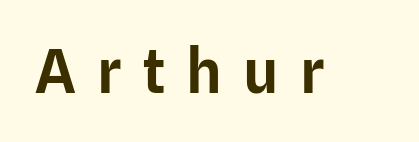
Font category for this specimen: sans-serif. This sample uses an upright cut, with every glyph sitting square on the baseline. Character widths vary here, with narrow letters taking less room than wide ones. Type without underlining. Compared with typical body copy, the letter spacing here is much looser.
